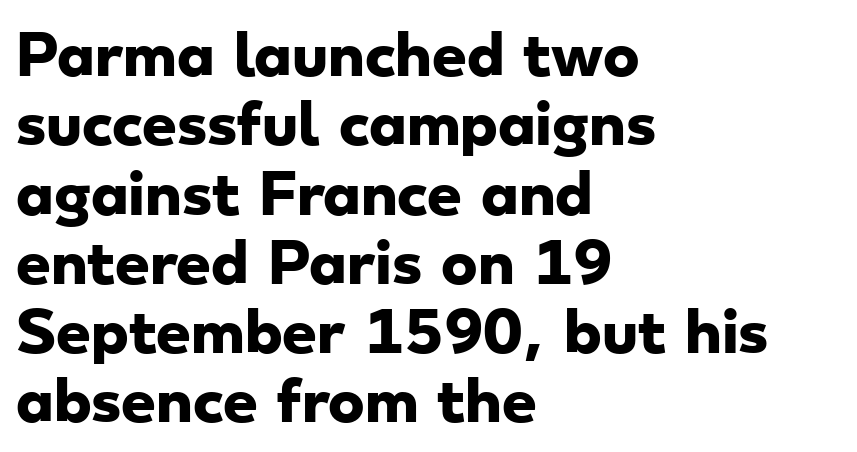
The image shows 55 px heavy, wide sans-serif type; set left-aligned, normal line spacing (1.26x), normal letter spacing, not underlined; low stroke contrast and a small x-height.
